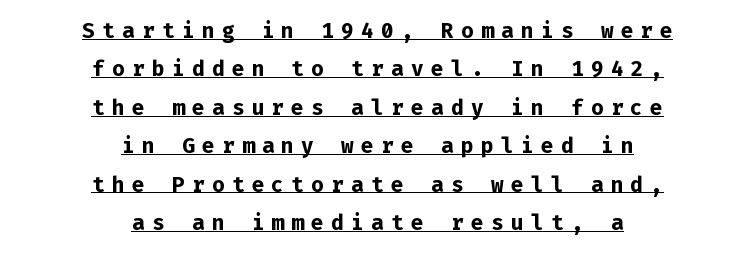
The image shows 21 px bold type, upright; set centered, line spacing 1.83x, unusually wide letter spacing (+0.35 em), underlined.
